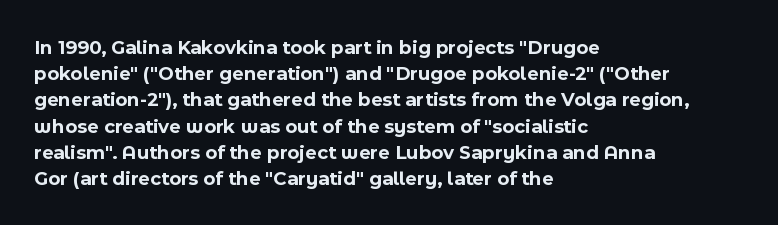
{"italic": "no", "bold": "yes", "underline": "no", "align": "left", "line_spacing": "normal", "line_spacing_ratio": 1.31, "letter_spacing": "normal", "letter_spacing_em": 0.0, "glyph_px": 20}
